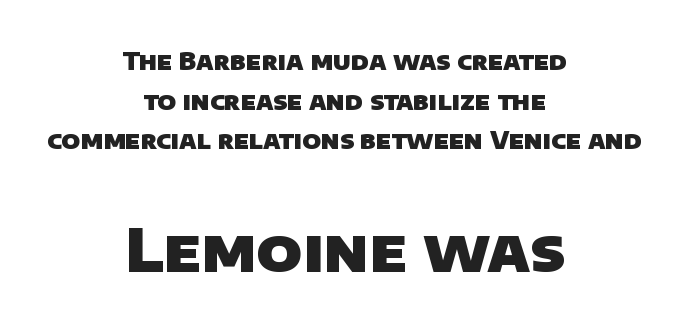
The typeface chosen for these lines omits serifs. Its strokes are broad and dark, the hallmark of bold type. This sample is center-justified, so both line endings float freely. Standard letterfit; no display-style spreading of the glyphs.
